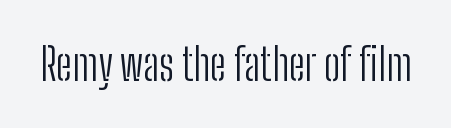
Q: Is the text bold? A: No.
Q: Is the text italic (slanted)? A: No, it is upright.
Q: Is the typeface a serif or a sans-serif typeface? A: Sans-serif.
Q: Is the text underlined? A: No.
Q: Is the spacing between letters normal or unusually wide? A: Normal.
Q: Width (condensed, normal, or wide)? A: Condensed.
Q: Stroke contrast? A: Low.
Q: x-height? A: Medium.
Q: Monospaced? A: No.
